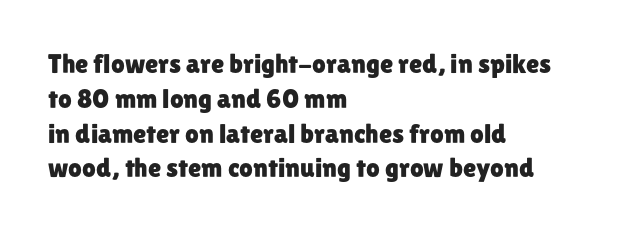
Students, observe: this is what conventionally led text looks like. This sample uses plain, unmodified letter spacing. Nobody drew a line under any word here. The typesetter chose a ragged-right arrangement here. Style check: upright.
